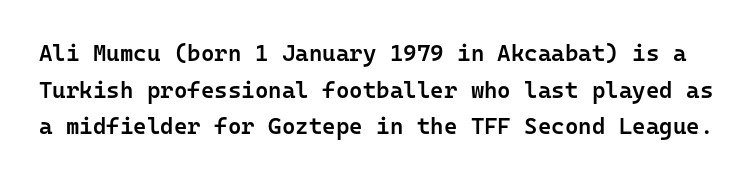
The image shows 23 px text type, upright; set normal line spacing (1.59x), normal letter spacing, not underlined.
